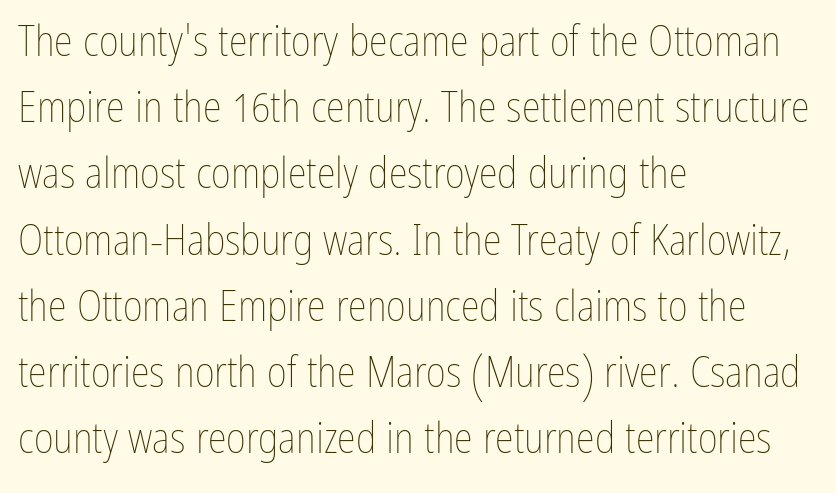
In terms of leading, this rendering sits right in the middle. Every character sits straight up, as roman type does. One-word summary of the alignment: left. Each letter keeps its own natural width here, so spacing adapts to shape.
